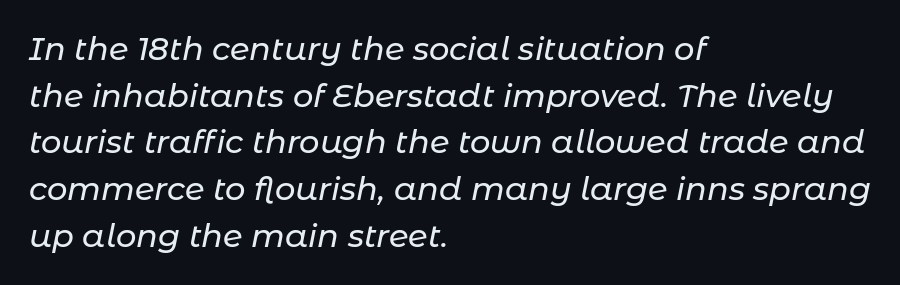
{"italic": "yes", "lean": "right", "slant_degrees": 11, "width": "normal", "stroke_contrast": "low", "x_height": "medium", "monospaced": "no", "underline": "no", "align": "left", "line_spacing": "normal", "line_spacing_ratio": 1.46, "letter_spacing": "normal", "letter_spacing_em": 0.0, "glyph_px": 32}
